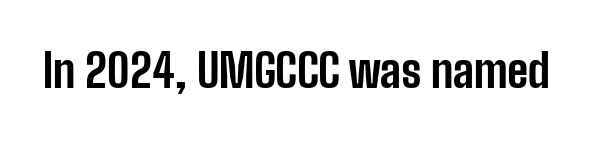
Think of a printed novel: that variable character pitch is what you see here. Quick note: underline off. Are there feet on the stems? There aren't — it's a sans. In terms of letterspacing, this is plain default setting.
